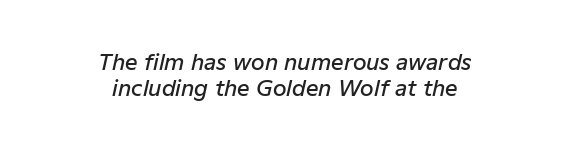
{"italic": "yes", "lean": "right", "slant_degrees": 12, "bold": "semi", "underline": "no", "align": "center", "line_spacing_ratio": 1.18, "letter_spacing": "normal", "letter_spacing_em": 0.0, "glyph_px": 22}
